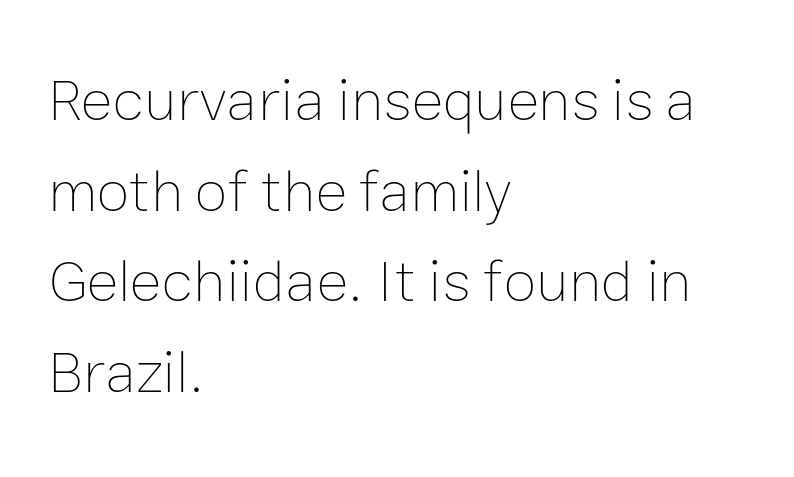
Spacing verdict: proportional, widths tailored to each character. One-word summary of the alignment: left. The letters sit at their default tracking, neither squeezed nor spread. Bold? No — there's no thickening of the strokes. No italicization has been applied; the sample stays upright.
